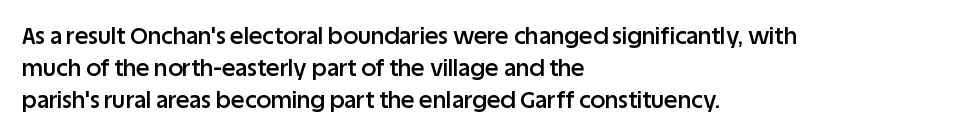
Compared with an ordinary text face, these strokes are moderately heavier — a semibold. Unlike italic type, these characters show no tilt at all. The leading is moderate, giving the passage an even texture. No extra tracking has been applied to these lines.
